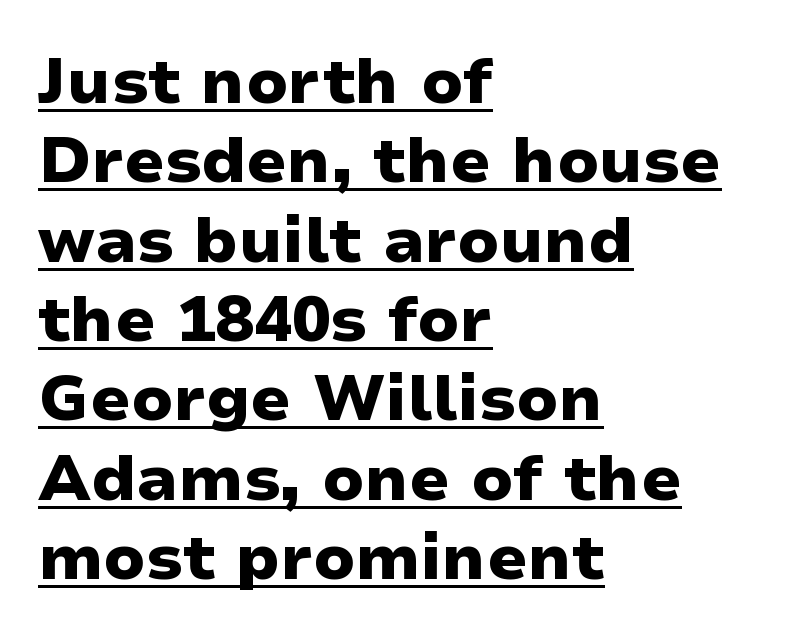
Q: Is the text bold? A: Yes.
Q: Is the text italic (slanted)? A: No, it is upright.
Q: Is the typeface a serif or a sans-serif typeface? A: Sans-serif.
Q: Is the text underlined? A: Yes.
Q: How is the paragraph aligned? A: Left-aligned.
Q: Is the spacing between letters normal or unusually wide? A: Normal.
Q: Width (condensed, normal, or wide)? A: Wide.
Q: Stroke contrast? A: Low.
Q: x-height? A: Medium.
Q: Monospaced? A: No.
